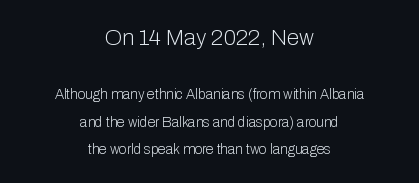
The image shows 22 px text type, upright; set centered, loose line spacing (1.97x), normal letter spacing, not underlined; the first (top) block is 1.57x larger.
